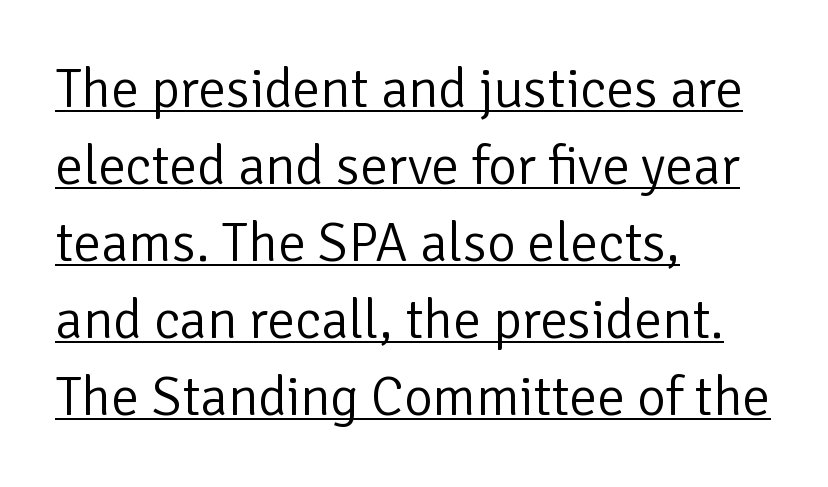
The image shows 55 px light sans-serif type, upright; set left-aligned, normal line spacing (1.4x), normal letter spacing, underlined; low stroke contrast and a medium x-height.
